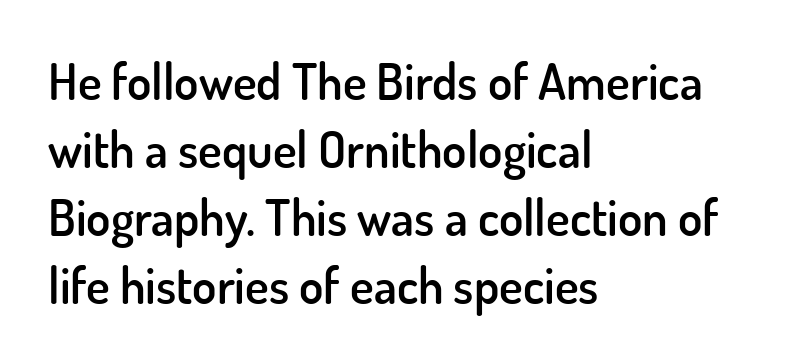
Q: Is the text bold? A: Semi-bold.
Q: Is the text italic (slanted)? A: No, it is upright.
Q: Is the typeface a serif or a sans-serif typeface? A: Sans-serif.
Q: Is the text underlined? A: No.
Q: How is the paragraph aligned? A: Left-aligned.
Q: Is the spacing between letters normal or unusually wide? A: Normal.
Q: Is the spacing between lines tight, normal or loose? A: Normal.
Q: Width (condensed, normal, or wide)? A: Normal.
Q: Stroke contrast? A: Low.
Q: x-height? A: Small.
Q: Monospaced? A: No.
